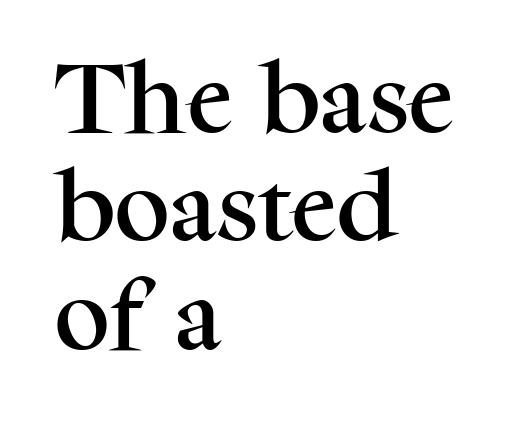
{"serif": "yes", "italic": "no", "width": "normal", "stroke_contrast": "medium", "x_height": "medium", "monospaced": "no", "underline": "no", "align": "left", "line_spacing": "normal", "line_spacing_ratio": 1.39, "letter_spacing": "normal", "letter_spacing_em": 0.0, "glyph_px": 78}
